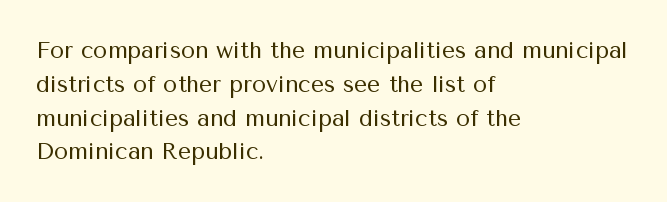
Just letters on the line, the space beneath them empty. Evenly set lines give the paragraph a standard silhouette. Heft: none added — not bold. Notice how the passage keeps a crisp vertical edge on the left only. No extra tracking has been applied to these lines. A roman cut, with each character standing at attention.
